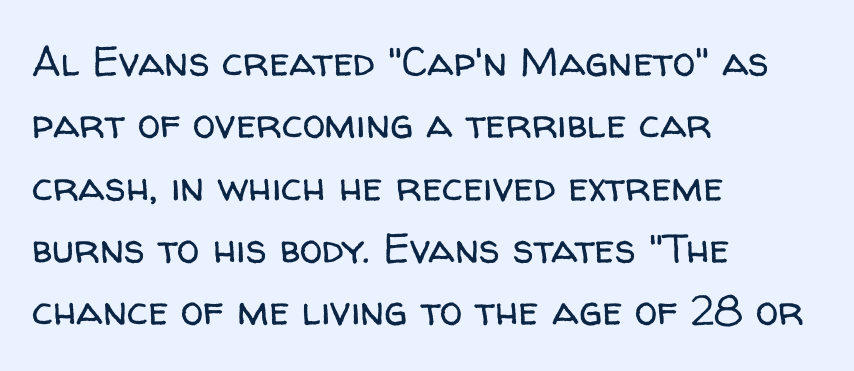
Q: Is the text bold? A: No.
Q: Is the text italic (slanted)? A: No, it is upright.
Q: Is the typeface a serif or a sans-serif typeface? A: Sans-serif.
Q: Is the text underlined? A: No.
Q: How is the paragraph aligned? A: Left-aligned.
Q: Is the spacing between letters normal or unusually wide? A: Normal.
Q: Is the spacing between lines tight, normal or loose? A: Normal.
Q: Width (condensed, normal, or wide)? A: Normal.
Q: Stroke contrast? A: Low.
Q: x-height? A: Medium.
Q: Monospaced? A: No.
